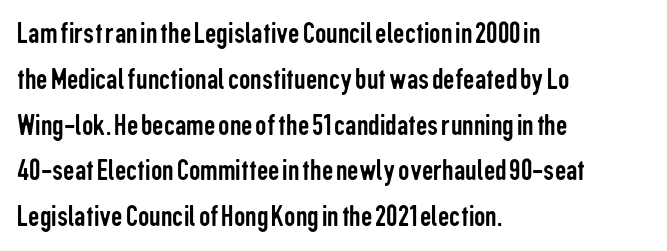
The rendering uses natural spacing where letterforms have individual widths. Layout note: lines flush left. What stands out about the letter spacing? Nothing — it is the standard amount. Regular leading.
